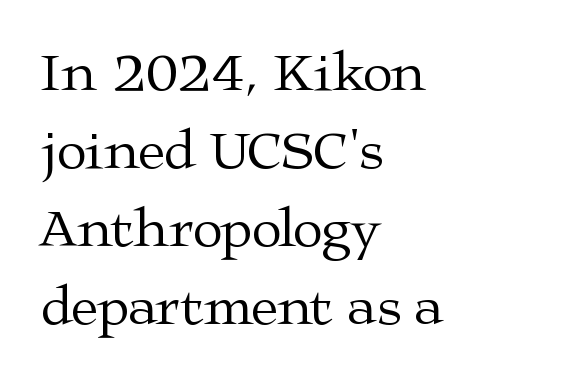
{"serif": "yes", "italic": "no", "bold": "no", "weight": "regular", "width": "wide", "stroke_contrast": "medium", "x_height": "medium", "monospaced": "no", "underline": "no", "align": "left", "line_spacing": "normal", "line_spacing_ratio": 1.42, "letter_spacing": "normal", "letter_spacing_em": 0.0, "glyph_px": 55}
